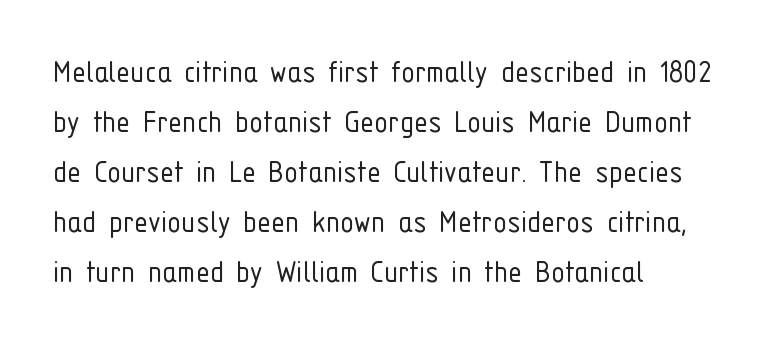
The lettering stays uniformly vertical, giving the passage a roman look. Think of a printed novel: that variable character pitch is what you see here. The typesetting does not lean heavy: it is not bold. A student would call this left alignment; a typographer would say flush left, rag right. The glyphs in this specimen are sans serif. The leading is moderate, giving the passage an even texture.
